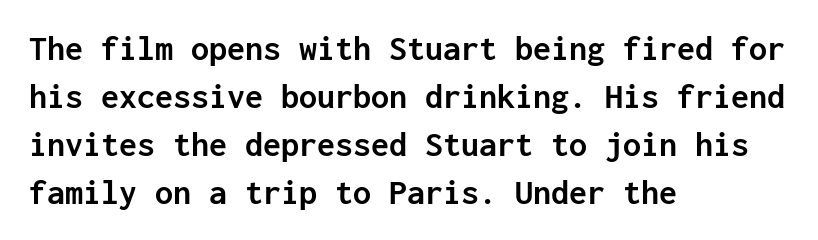
Q: Is the text bold? A: Yes.
Q: Is the text italic (slanted)? A: No, it is upright.
Q: Is the typeface a serif or a sans-serif typeface? A: Sans-serif.
Q: Is the text underlined? A: No.
Q: How is the paragraph aligned? A: Left-aligned.
Q: Is the spacing between letters normal or unusually wide? A: Normal.
Q: Is the spacing between lines tight, normal or loose? A: Normal.
Q: Width (condensed, normal, or wide)? A: Normal.
Q: Stroke contrast? A: Low.
Q: x-height? A: Medium.
Q: Monospaced? A: Yes.
